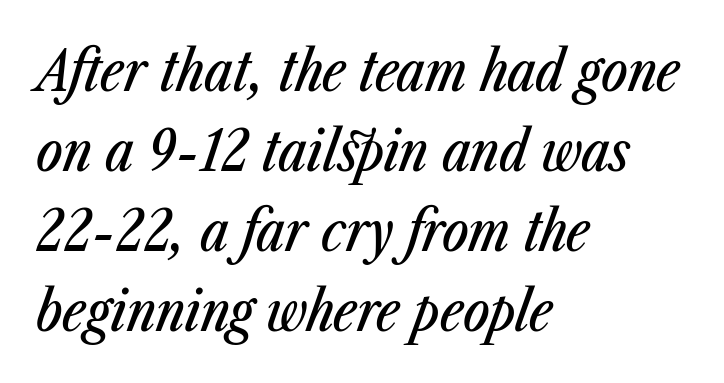
The image shows 56 px condensed type, italic (leaning right); set left-aligned, normal line spacing (1.43x), normal letter spacing, not underlined; low stroke contrast and a medium x-height.
